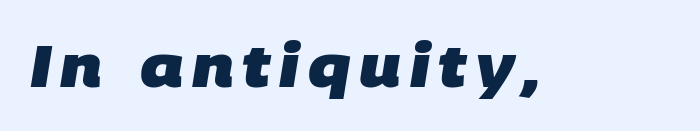
{"serif": "no", "bold": "yes", "weight": "heavy", "width": "normal", "stroke_contrast": "low", "x_height": "large", "monospaced": "no", "underline": "no", "glyph_px": 58}
